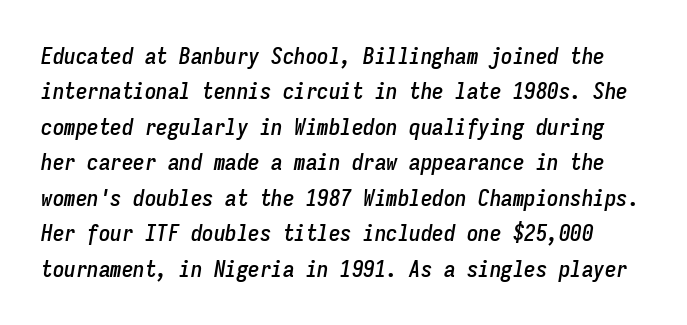
Between one letter and the next there's only the usual sliver of space. No word sits above an underline. The vertical gap from one line to the next is medium. An italicized treatment has been applied to the whole sample.
